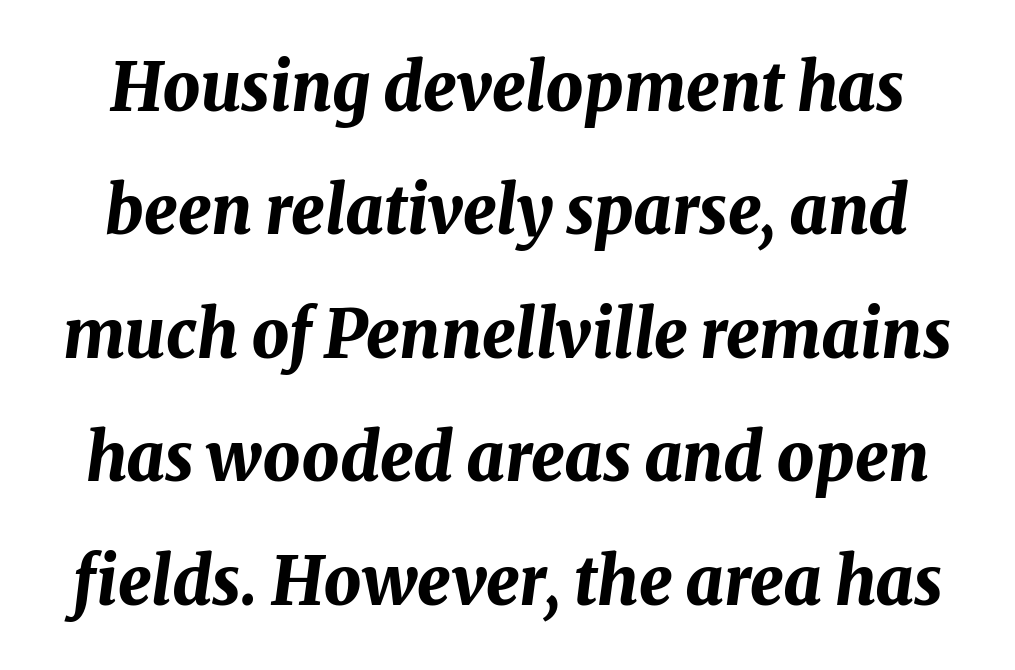
Do the characters align in a grid? No, the font is proportional. Heavy, bold letterforms. Type without underlining. Posture: slanted. Words appear dense and cohesive because spacing is normal.
